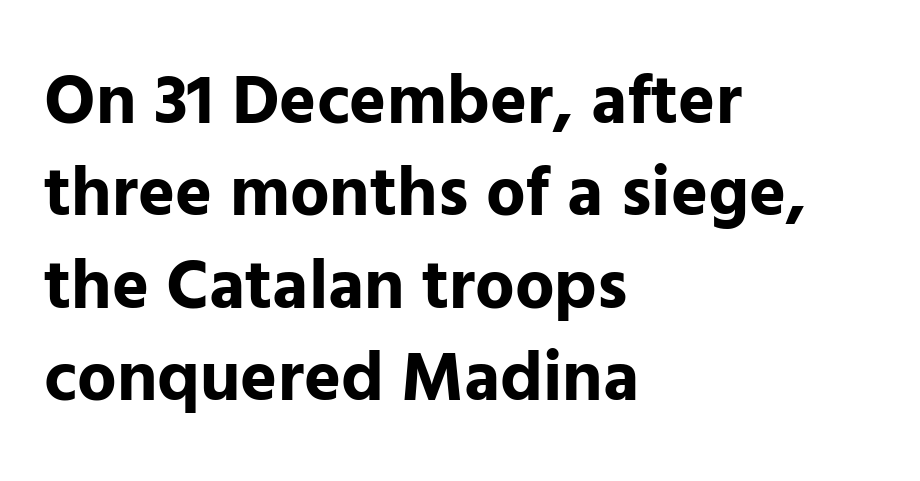
Q: Is the text bold? A: Yes.
Q: Is the text italic (slanted)? A: No, it is upright.
Q: Is the typeface a serif or a sans-serif typeface? A: Sans-serif.
Q: Is the text underlined? A: No.
Q: How is the paragraph aligned? A: Left-aligned.
Q: Is the spacing between letters normal or unusually wide? A: Normal.
Q: Is the spacing between lines tight, normal or loose? A: Normal.
Q: Width (condensed, normal, or wide)? A: Normal.
Q: Stroke contrast? A: Low.
Q: x-height? A: Medium.
Q: Monospaced? A: No.
